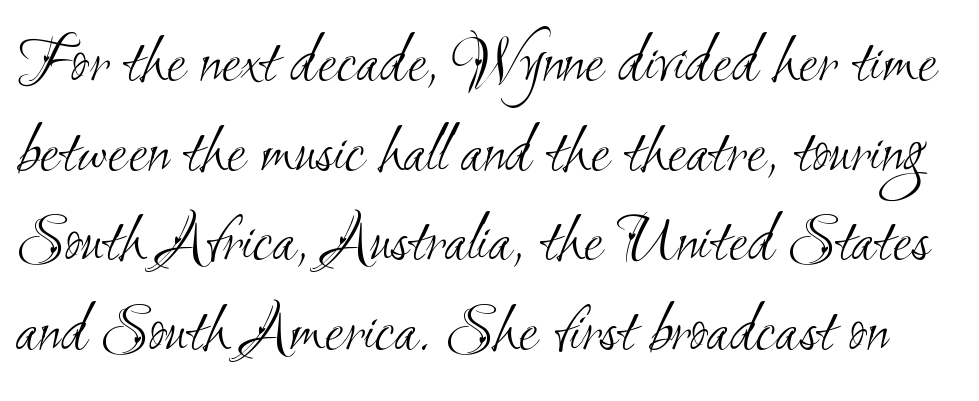
{"serif": "no", "bold": "no", "weight": "light", "width": "condensed", "stroke_contrast": "medium", "x_height": "small", "monospaced": "no", "underline": "no", "line_spacing": "normal", "line_spacing_ratio": 1.28, "letter_spacing": "normal", "letter_spacing_em": 0.0, "glyph_px": 70}
